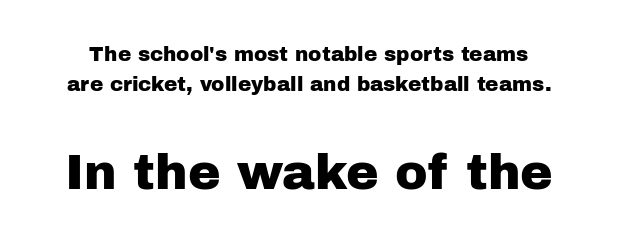
The letters advance in unequal steps, a hallmark of proportional type. Summary of vertical rhythm: regular, with standard interline spacing. Size contrast runs from small at the top to large at the bottom. Italic: no, the glyphs are upright roman.
